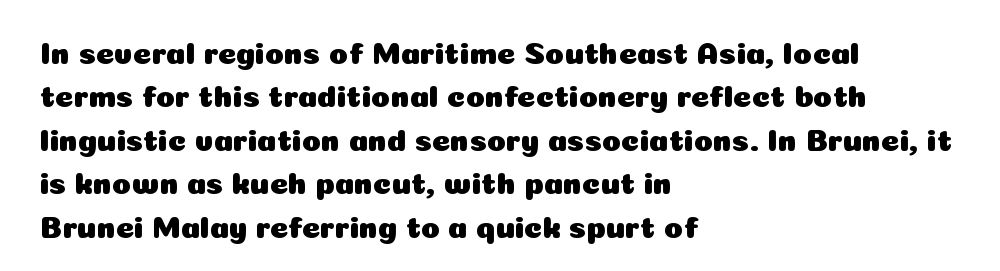
{"serif": "no", "italic": "no", "width": "normal", "stroke_contrast": "low", "x_height": "medium", "monospaced": "no", "underline": "no", "align": "left", "line_spacing": "normal", "line_spacing_ratio": 1.4, "letter_spacing": "normal", "letter_spacing_em": 0.0, "glyph_px": 31}
